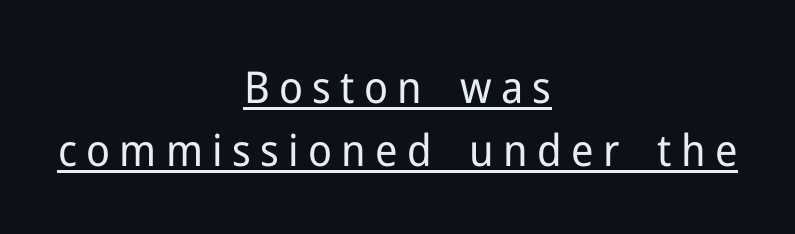
Q: Is the text bold? A: No.
Q: Is the text italic (slanted)? A: No, it is upright.
Q: Is the typeface a serif or a sans-serif typeface? A: Sans-serif.
Q: Is the text underlined? A: Yes.
Q: How is the paragraph aligned? A: Centered.
Q: Is the spacing between letters normal or unusually wide? A: Unusually wide.
Q: Is the spacing between lines tight, normal or loose? A: Normal.
Q: Width (condensed, normal, or wide)? A: Normal.
Q: Stroke contrast? A: Low.
Q: x-height? A: Medium.
Q: Monospaced? A: No.
